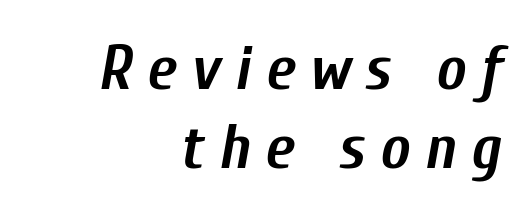
Q: Is the text bold? A: Yes.
Q: Is the text italic (slanted)? A: Yes, it leans right by about 10 degrees.
Q: Is the text underlined? A: No.
Q: How is the paragraph aligned? A: Right-aligned.
Q: Is the spacing between letters normal or unusually wide? A: Unusually wide.
Q: Is the spacing between lines tight, normal or loose? A: Normal.
Q: Width (condensed, normal, or wide)? A: Condensed.
Q: Stroke contrast? A: Low.
Q: x-height? A: Medium.
Q: Monospaced? A: No.
